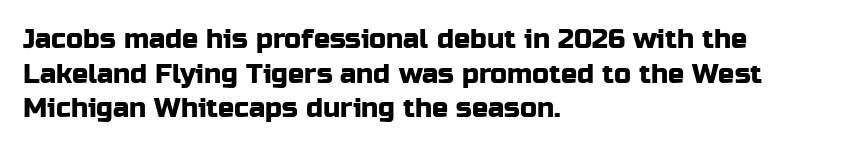
You could call the tracking neutral — neither tight nor loose. Interline gaps are of average width in this sample. The zone under the glyphs is completely vacant. A classic flush-left, rag-right setting is used for this passage. Style check: upright.
